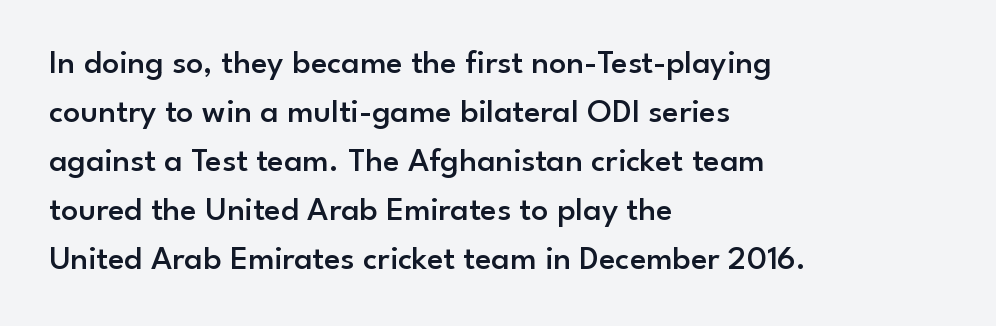
The specimen omits any rule beneath the text block's lines. The horizontal fit of the characters is conventional and even. The rendering anchors every line to the left-hand side. These lines are rendered in a variable-pitch font.
